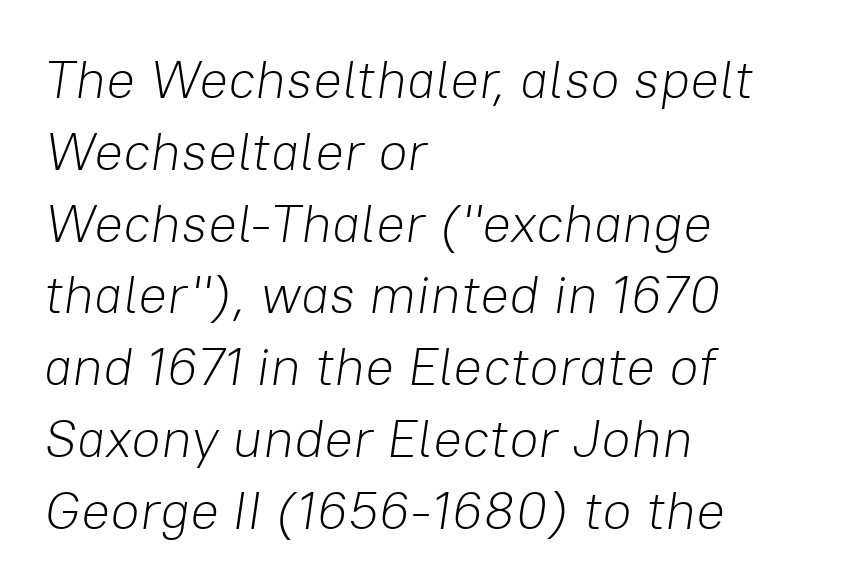
The cut favours lightness, reaching ordinary text weight at its darkest. Letter spacing: default. These lines are rendered in a variable-pitch font. A typesetter would mark this as italic. Normally led — the rows are evenly, conventionally spaced.
